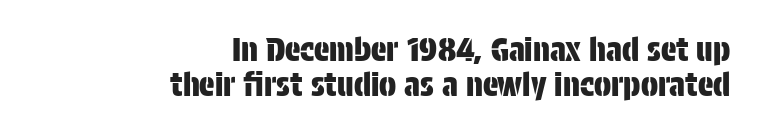
Underlining? Definitely not there. The block of text is dense from top to bottom, with scant space between rows. A roman cut, with each character standing at attention. Caption: multi-line text, flush right, ragged left. Inter-character spacing is left at the font's built-in metrics.
